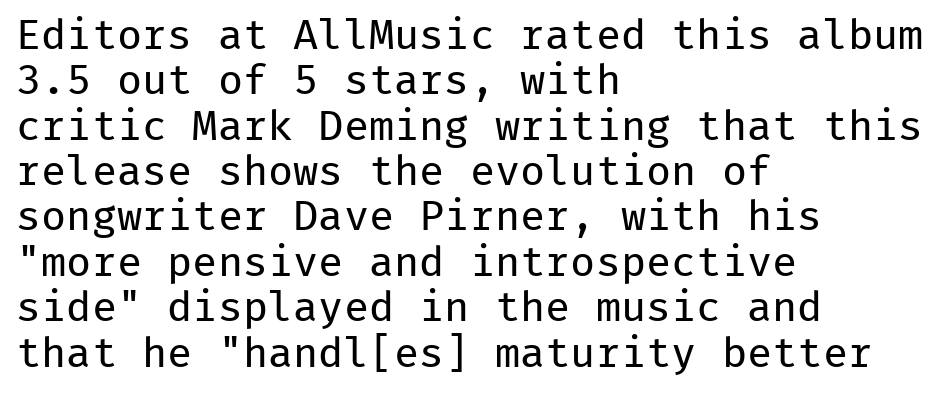
The image shows 42 px regular-weight sans-serif type, upright, monospaced; set left-aligned, tight line spacing (1.08x), normal letter spacing, not underlined; low stroke contrast and a medium x-height.
